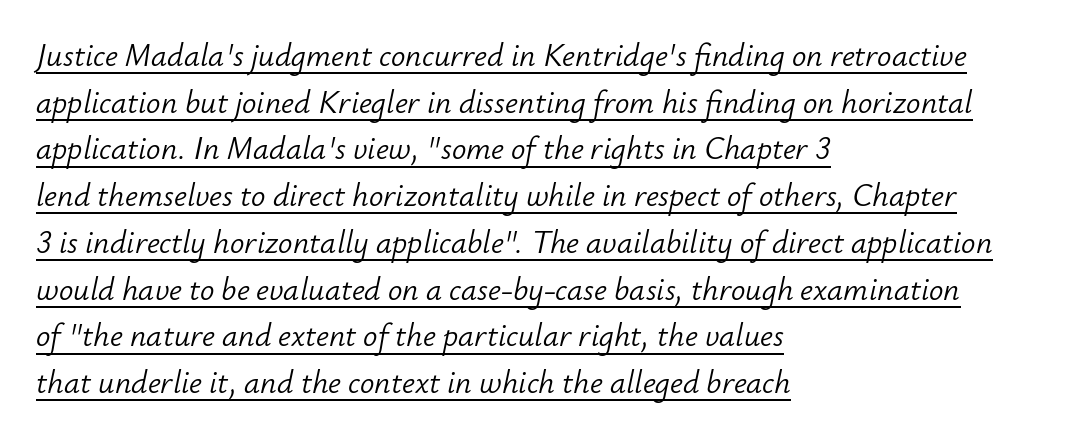
Q: Is the text bold? A: No.
Q: Is the text italic (slanted)? A: Yes, it leans right by about 12 degrees.
Q: Is the text underlined? A: Yes.
Q: How is the paragraph aligned? A: Left-aligned.
Q: Is the spacing between letters normal or unusually wide? A: Normal.
Q: Is the spacing between lines tight, normal or loose? A: Normal.
Q: Width (condensed, normal, or wide)? A: Normal.
Q: Stroke contrast? A: Low.
Q: x-height? A: Small.
Q: Monospaced? A: No.
